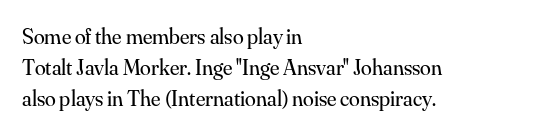
The image shows 22 px text type, upright; set left-aligned, normal line spacing (1.4x), normal letter spacing, not underlined.
